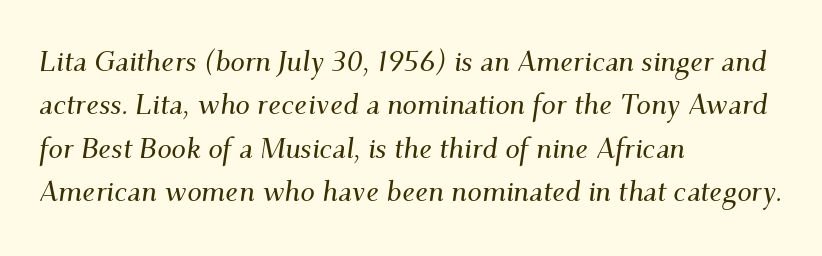
{"serif": "yes", "italic": "yes", "lean": "right", "slant_degrees": 9, "width": "normal", "stroke_contrast": "medium", "x_height": "small", "monospaced": "no", "underline": "no", "align": "left", "line_spacing": "normal", "line_spacing_ratio": 1.5, "letter_spacing": "normal", "letter_spacing_em": 0.0, "glyph_px": 29}
